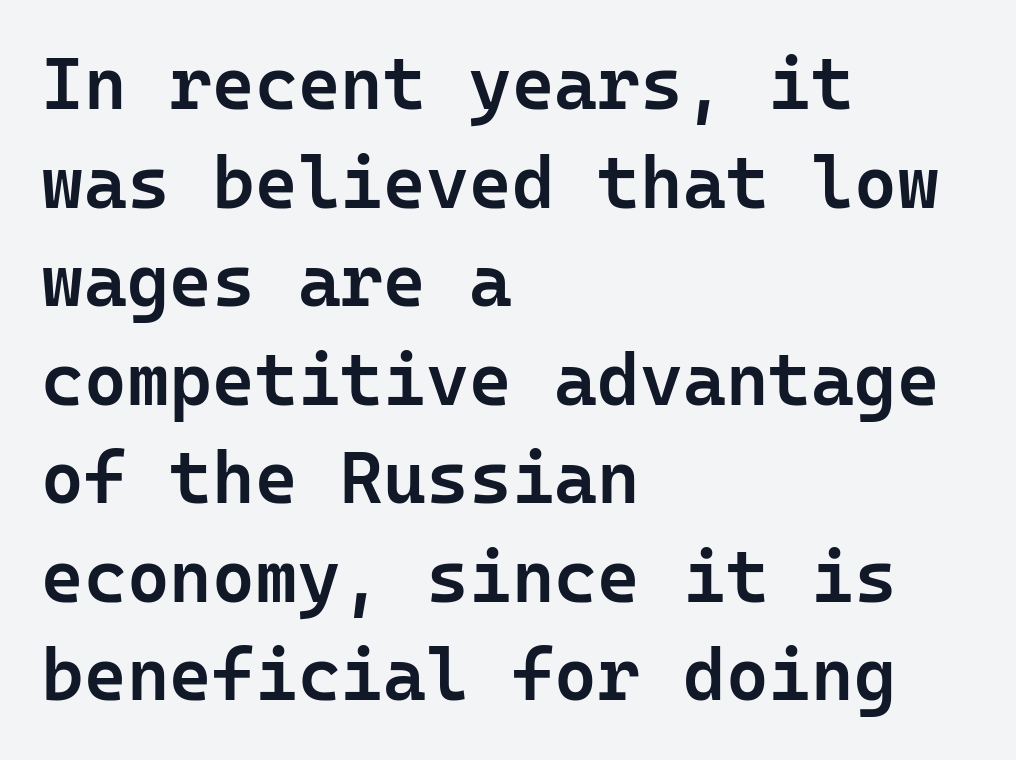
{"serif": "no", "italic": "no", "bold": "semi", "weight": "semibold", "width": "normal", "stroke_contrast": "low", "x_height": "medium", "monospaced": "yes", "underline": "no", "align": "left", "line_spacing": "normal", "line_spacing_ratio": 1.35, "letter_spacing": "normal", "letter_spacing_em": 0.0, "glyph_px": 73}
